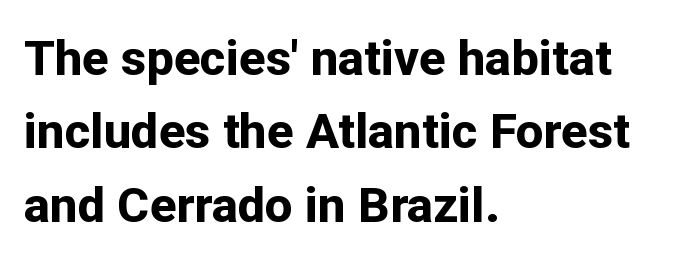
Q: Is the text bold? A: Yes.
Q: Is the text italic (slanted)? A: No, it is upright.
Q: Is the typeface a serif or a sans-serif typeface? A: Sans-serif.
Q: Is the text underlined? A: No.
Q: How is the paragraph aligned? A: Left-aligned.
Q: Is the spacing between letters normal or unusually wide? A: Normal.
Q: Is the spacing between lines tight, normal or loose? A: Normal.
Q: Width (condensed, normal, or wide)? A: Normal.
Q: Stroke contrast? A: Low.
Q: x-height? A: Medium.
Q: Monospaced? A: No.
